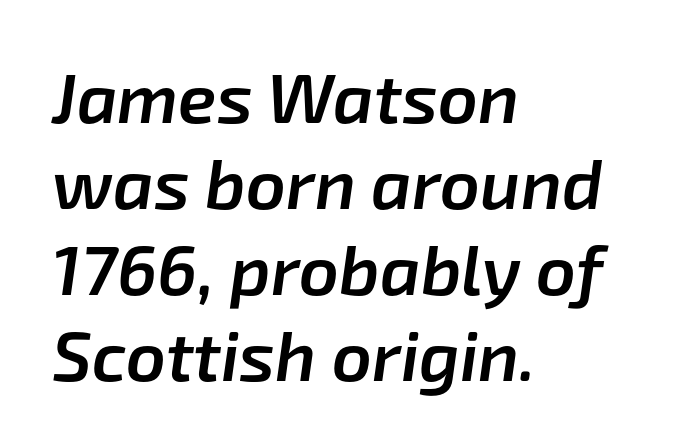
This sample has the flowing, uneven cadence of proportional lettering. Alignment: flush left. Only glyphs here, with clear space below each row. Students, this is semibold: more ink than regular, less than bold. Would a proofreader flag this as italicized? Yes.
